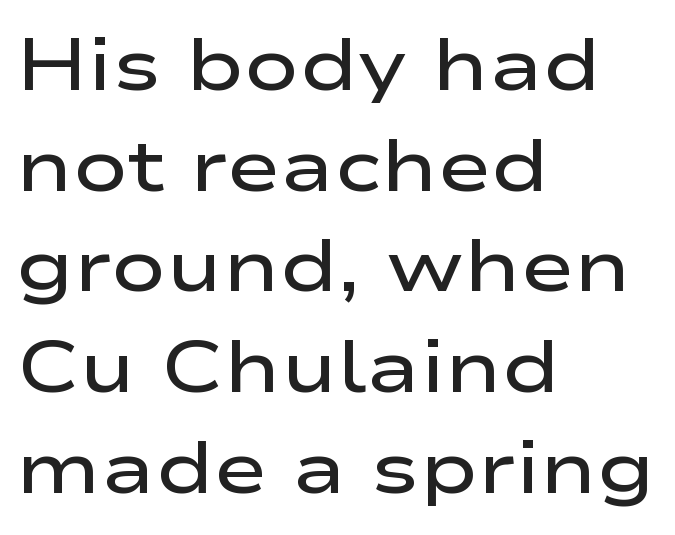
In terms of posture, this sample is upright. Words float on clear page, feet unadorned. These lines are rendered in a variable-pitch font. Look at the tracking — it's just the regular setting, nothing added.
